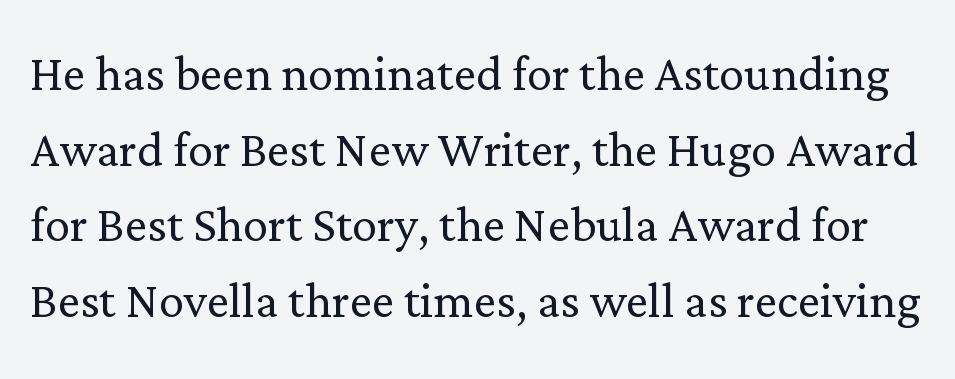
The image shows 63 px light serif type, upright; set line spacing 1.2x, normal letter spacing, not underlined; low stroke contrast and a medium x-height.
